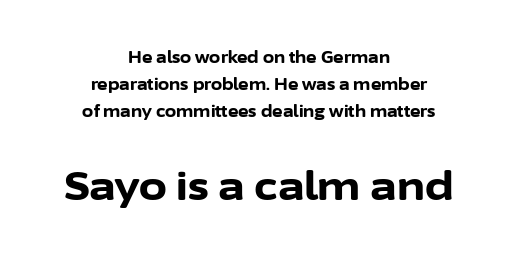
The image shows 40 px bold sans-serif type, upright; set centered, normal line spacing (1.7x), normal letter spacing, not underlined; the second (bottom) block is 2.5x larger; low stroke contrast and a medium x-height.
